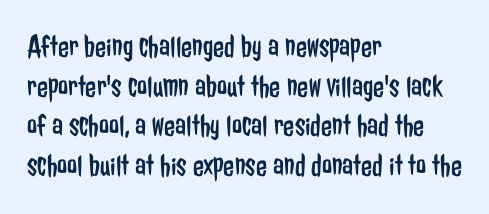
Here the glyphs are tracked normally, forming tight word shapes. Designer's note — italics off, roman on. Do the characters align in a grid? No, the font is proportional. Are there feet on the stems? There aren't — it's a sans.
